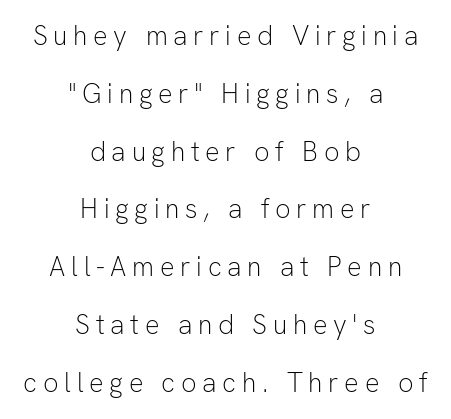
Heft: none added — not bold. The passage shown has open, widely tracked lettering throughout. Compared with typical paragraphs, the rows here are farther apart. Check the space under the baseline: it is left empty. The passage is arranged like a title page — every line centered. In terms of posture, this sample is upright.
